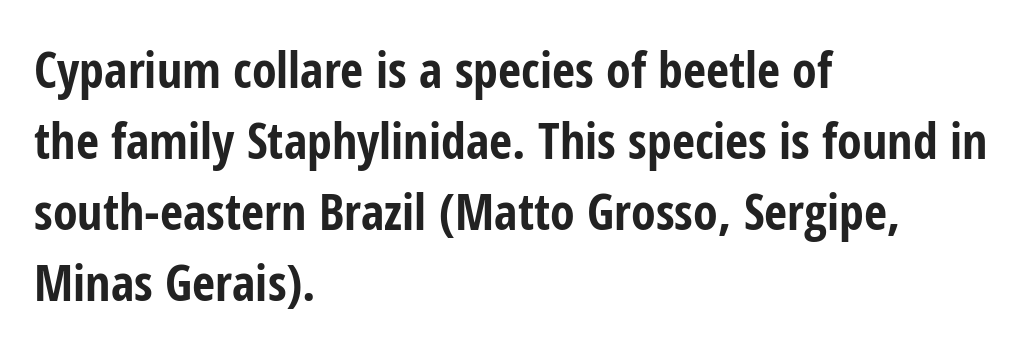
Do the characters align in a grid? No, the font is proportional. Vertically, the passage feels balanced, rows spaced as you'd expect. As a designer I'd log this as weight 700, bold. The typography opts for an upright posture over an oblique one. Nothing sits at the stroke ends, so this counts as sans-serif.
